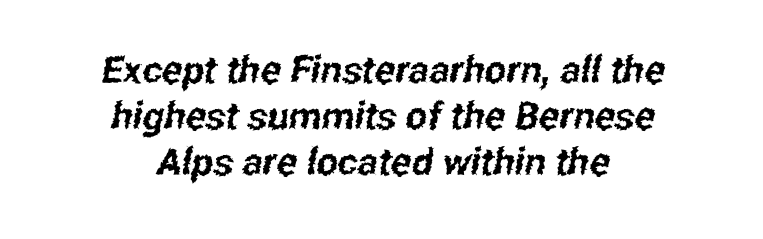
{"serif": "no", "width": "condensed", "stroke_contrast": "low", "x_height": "medium", "monospaced": "no", "underline": "no", "align": "center", "line_spacing_ratio": 1.21, "letter_spacing": "normal", "letter_spacing_em": 0.0, "glyph_px": 38}
